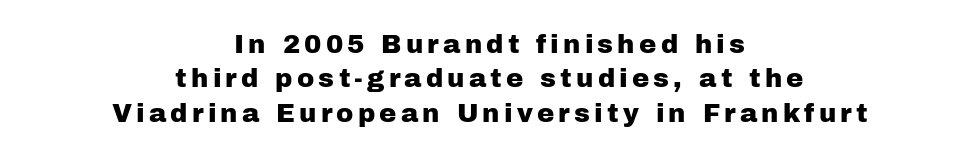
Leading: standard. One-word summary of the alignment: center. Do the letters lean? They stand straight. Anything drawn beneath the words? Only blank space.
